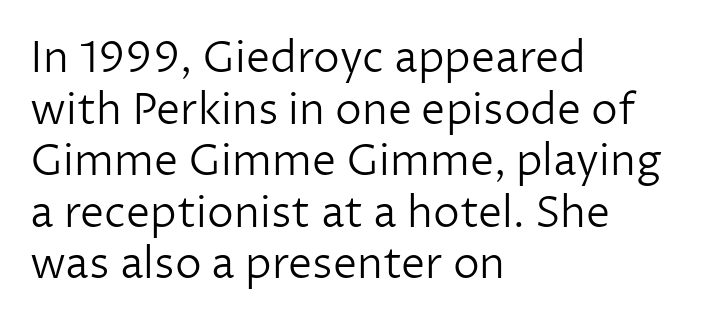
The image shows 43 px light sans-serif type, upright; set left-aligned, line spacing 1.2x, normal letter spacing, not underlined; low stroke contrast and a medium x-height.
